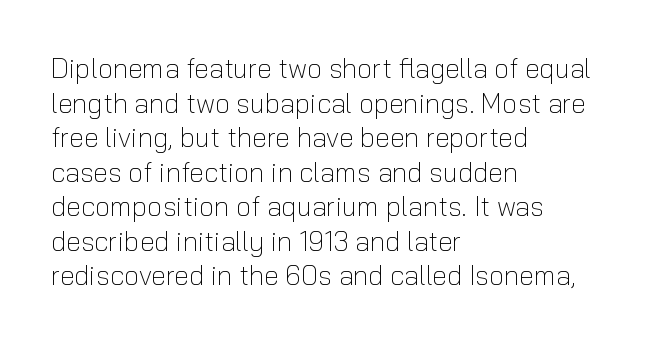
Q: Is the text bold? A: No.
Q: Is the text italic (slanted)? A: No, it is upright.
Q: Is the text underlined? A: No.
Q: How is the paragraph aligned? A: Left-aligned.
Q: Is the spacing between letters normal or unusually wide? A: Normal.
Q: Is the spacing between lines tight, normal or loose? A: Normal.
